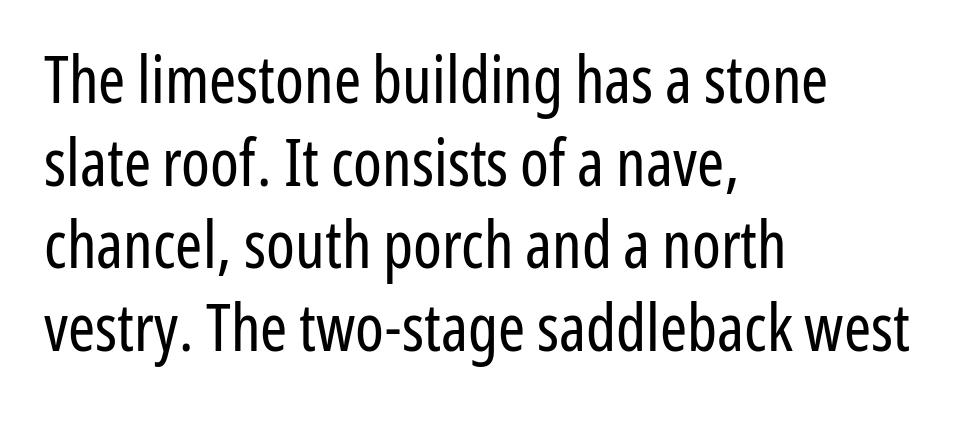
{"serif": "no", "italic": "no", "bold": "no", "weight": "regular", "width": "condensed", "stroke_contrast": "low", "x_height": "medium", "monospaced": "no", "underline": "no", "align": "left", "line_spacing": "normal", "line_spacing_ratio": 1.27, "letter_spacing": "normal", "letter_spacing_em": 0.0, "glyph_px": 65}
